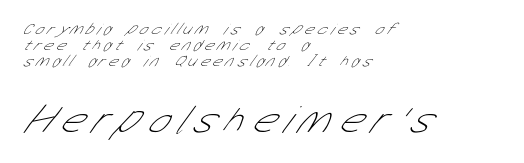
{"serif": "no", "bold": "no", "weight": "thin", "width": "condensed", "stroke_contrast": "low", "x_height": "medium", "monospaced": "no", "underline": "no", "align": "left", "line_spacing": "tight", "line_spacing_ratio": 1.01, "letter_spacing": "wide", "letter_spacing_em": 0.26, "larger_block": "second", "size_ratio": 2.5, "glyph_px": 40}
